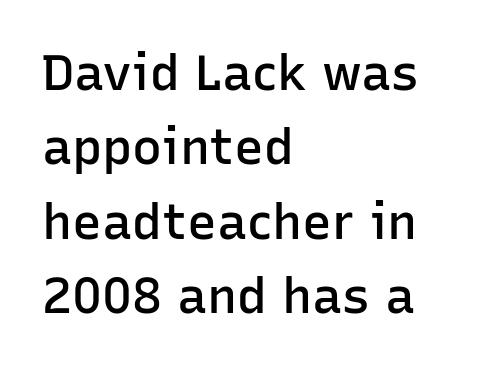
Underlining? Definitely not there. Do the characters align in a grid? No, the font is proportional. If you measured baseline to baseline, you'd find a middling distance. Firm but not heavy-handed strokes: this text is semibold. Rendered with straight, roman letterforms. This sample uses a sans-serif face.
